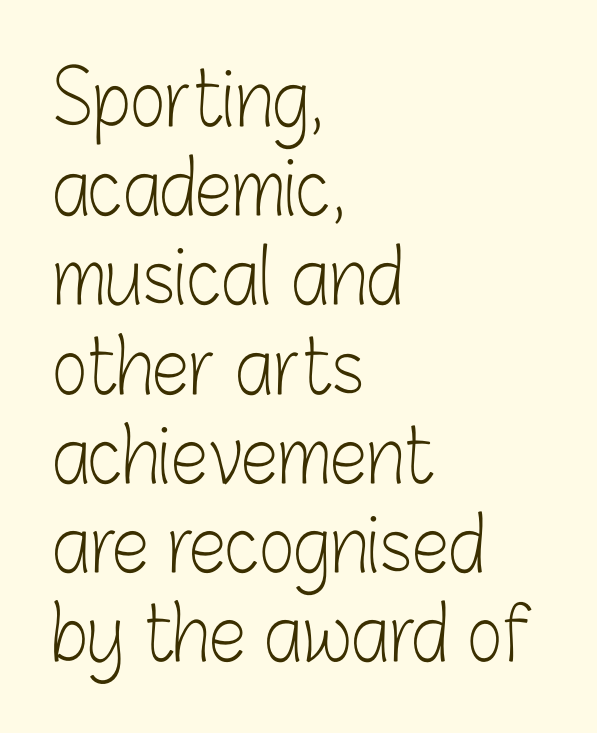
Q: Is the text bold? A: No.
Q: Is the text italic (slanted)? A: No, it is upright.
Q: Is the typeface a serif or a sans-serif typeface? A: Sans-serif.
Q: Is the text underlined? A: No.
Q: How is the paragraph aligned? A: Left-aligned.
Q: Is the spacing between letters normal or unusually wide? A: Normal.
Q: Width (condensed, normal, or wide)? A: Condensed.
Q: Stroke contrast? A: Low.
Q: x-height? A: Medium.
Q: Monospaced? A: No.
